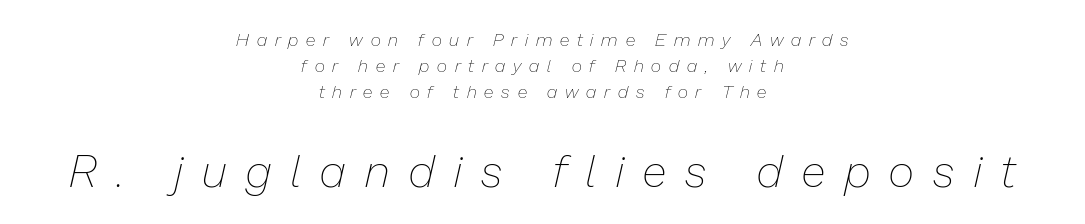
Q: Is the text bold? A: No.
Q: Is the text italic (slanted)? A: Yes, it leans right by about 13 degrees.
Q: Is the text underlined? A: No.
Q: How is the paragraph aligned? A: Centered.
Q: Is the spacing between letters normal or unusually wide? A: Unusually wide.
Q: Is the spacing between lines tight, normal or loose? A: Normal.
Q: Which block of text is set in a larger size, the first (top) or the second (bottom)? A: The second (bottom) one.
Q: Width (condensed, normal, or wide)? A: Normal.
Q: Stroke contrast? A: Low.
Q: x-height? A: Medium.
Q: Monospaced? A: No.
